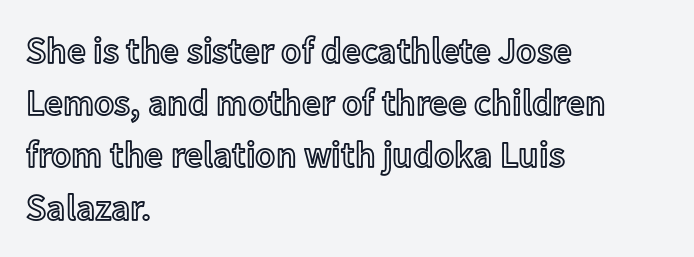
The image shows 37 px text type, upright; set left-aligned, normal line spacing (1.41x), normal letter spacing, not underlined; a medium x-height.
